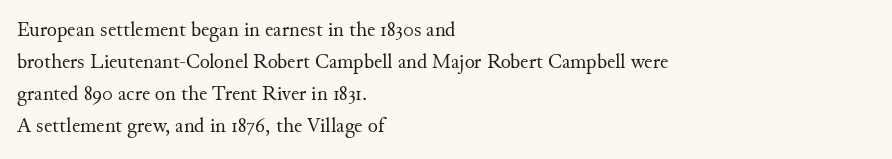
Q: Is the text bold? A: No.
Q: Is the text italic (slanted)? A: No, it is upright.
Q: Is the text underlined? A: No.
Q: How is the paragraph aligned? A: Left-aligned.
Q: Is the spacing between letters normal or unusually wide? A: Normal.
Q: Is the spacing between lines tight, normal or loose? A: Normal.
